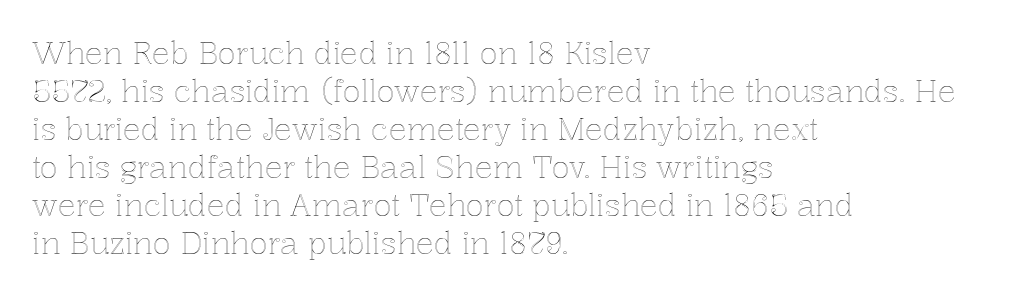
Q: Is the text italic (slanted)? A: No, it is upright.
Q: Is the text underlined? A: No.
Q: How is the paragraph aligned? A: Left-aligned.
Q: Is the spacing between letters normal or unusually wide? A: Normal.
Q: Is the spacing between lines tight, normal or loose? A: Normal.
Q: Width (condensed, normal, or wide)? A: Normal.
Q: x-height? A: Medium.
Q: Monospaced? A: No.
